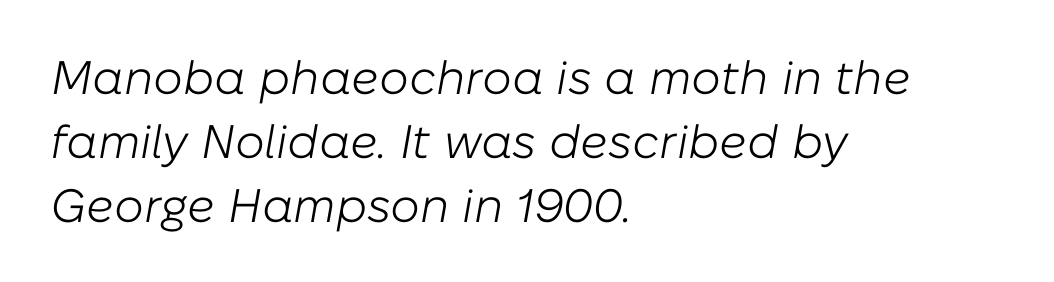
Interline gaps are of average width in this sample. This sample has the flowing, uneven cadence of proportional lettering. Glyph-to-glyph distance matches everyday printed text. Heaviness? Minimal to ordinary, like unemphasized prose.
